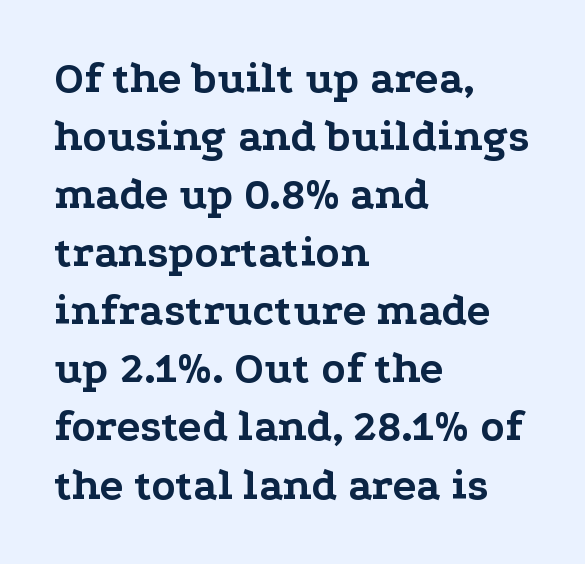
Q: Is the text bold? A: Yes.
Q: Is the text italic (slanted)? A: No, it is upright.
Q: Is the typeface a serif or a sans-serif typeface? A: Serif.
Q: Is the text underlined? A: No.
Q: How is the paragraph aligned? A: Left-aligned.
Q: Is the spacing between letters normal or unusually wide? A: Normal.
Q: Is the spacing between lines tight, normal or loose? A: Normal.
Q: Width (condensed, normal, or wide)? A: Wide.
Q: Stroke contrast? A: Low.
Q: x-height? A: Medium.
Q: Monospaced? A: No.
